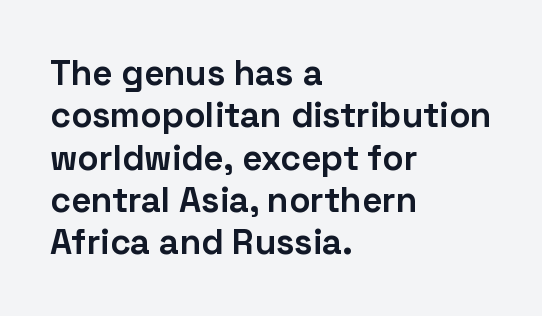
{"serif": "no", "italic": "no", "bold": "yes", "weight": "bold", "width": "normal", "stroke_contrast": "low", "x_height": "medium", "monospaced": "no", "underline": "no", "align": "left", "line_spacing_ratio": 1.21, "letter_spacing": "normal", "letter_spacing_em": 0.0, "glyph_px": 35}
